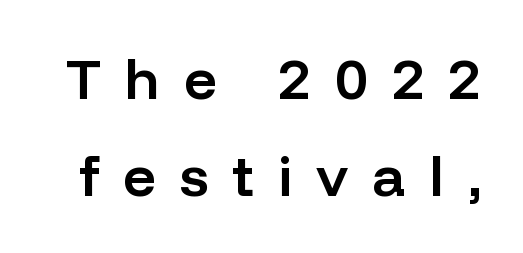
Q: Is the text bold? A: Semi-bold.
Q: Is the text italic (slanted)? A: No, it is upright.
Q: Is the typeface a serif or a sans-serif typeface? A: Sans-serif.
Q: Is the text underlined? A: No.
Q: Is the spacing between letters normal or unusually wide? A: Unusually wide.
Q: Is the spacing between lines tight, normal or loose? A: Normal.
Q: Width (condensed, normal, or wide)? A: Normal.
Q: Stroke contrast? A: Low.
Q: x-height? A: Medium.
Q: Monospaced? A: No.
